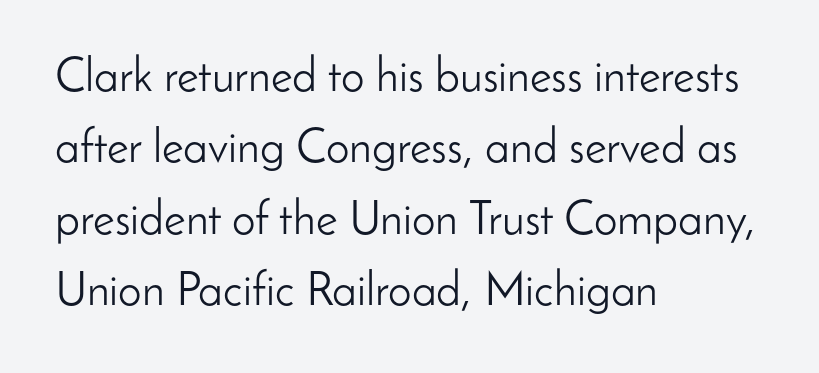
Q: Is the text bold? A: No.
Q: Is the text italic (slanted)? A: No, it is upright.
Q: Is the typeface a serif or a sans-serif typeface? A: Sans-serif.
Q: Is the text underlined? A: No.
Q: How is the paragraph aligned? A: Left-aligned.
Q: Is the spacing between letters normal or unusually wide? A: Normal.
Q: Is the spacing between lines tight, normal or loose? A: Normal.
Q: Width (condensed, normal, or wide)? A: Normal.
Q: Stroke contrast? A: Low.
Q: x-height? A: Small.
Q: Monospaced? A: No.
